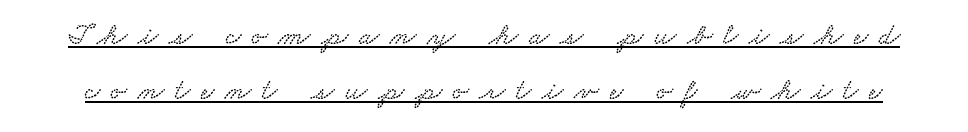
{"serif": "yes", "width": "wide", "stroke_contrast": "low", "x_height": "small", "monospaced": "no", "underline": "yes", "line_spacing_ratio": 1.82, "letter_spacing": "wide", "letter_spacing_em": 0.36, "glyph_px": 30}
